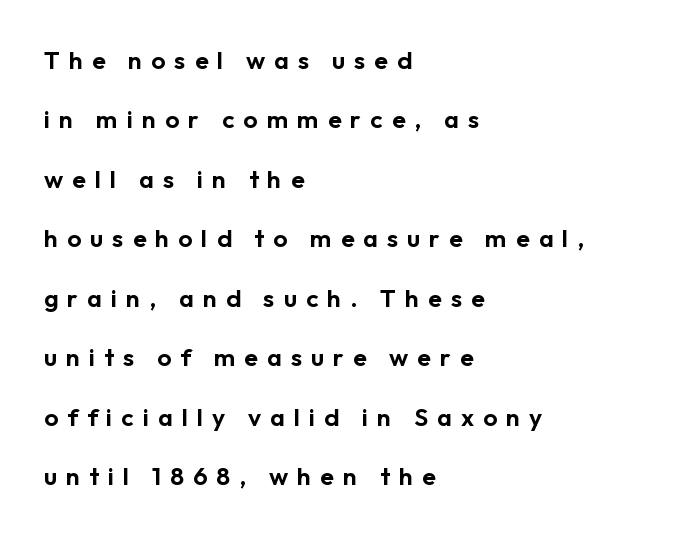
Does extra space separate the letters? Yes, quite a lot of it. The type sits square on the baseline with zero lean. Check the space under the baseline: it is left empty. You could fit nearly another row in the gap between these rows. The setting favours the left margin, as ordinary paragraphs usually do.
